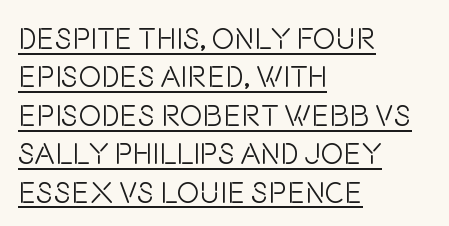
Q: Is the text bold? A: No.
Q: Is the text italic (slanted)? A: No, it is upright.
Q: Is the typeface a serif or a sans-serif typeface? A: Sans-serif.
Q: Is the text underlined? A: Yes.
Q: How is the paragraph aligned? A: Left-aligned.
Q: Is the spacing between letters normal or unusually wide? A: Normal.
Q: Is the spacing between lines tight, normal or loose? A: Normal.
Q: Width (condensed, normal, or wide)? A: Condensed.
Q: Stroke contrast? A: Low.
Q: x-height? A: Large.
Q: Monospaced? A: No.
